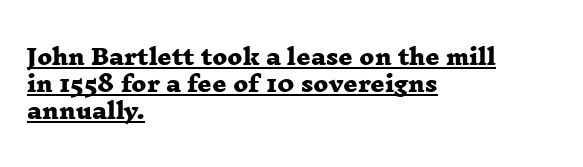
Alignment: flush left. The rendering keeps characters at their native spacing. The glyphs are accompanied by a horizontal stroke just below them. This is heavy type, rendered in bold.
